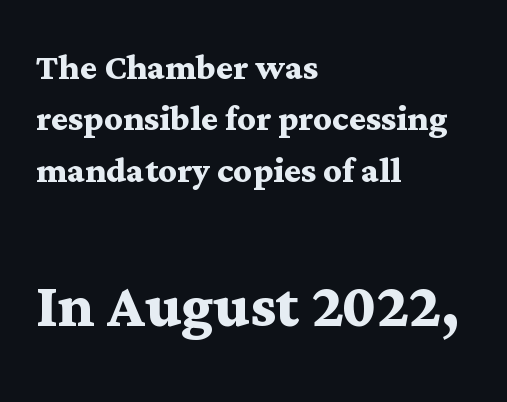
The image shows 78 px semibold, wide serif type, upright; set left-aligned, tight line spacing (1.14x), normal letter spacing, not underlined; the second (bottom) block is 1.73x larger; medium stroke contrast and a medium x-height.
